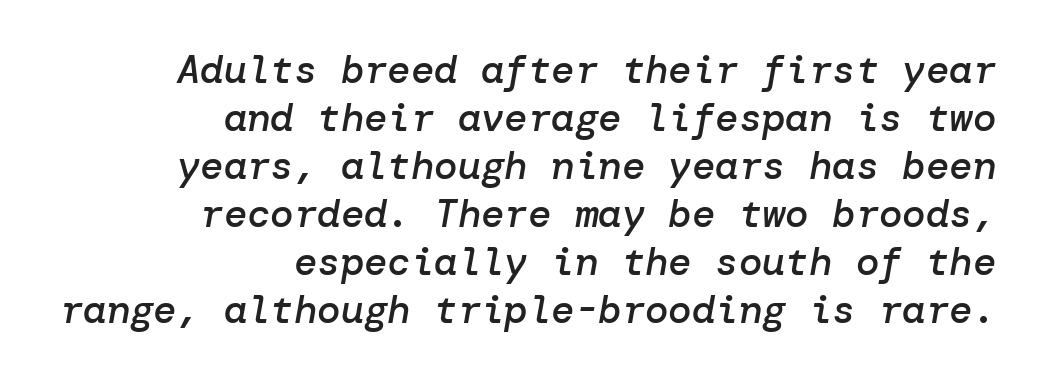
{"italic": "yes", "lean": "right", "slant_degrees": 10, "bold": "semi", "weight": "semibold", "width": "normal", "stroke_contrast": "low", "x_height": "medium", "underline": "no", "align": "right", "line_spacing_ratio": 1.23, "letter_spacing": "normal", "letter_spacing_em": 0.0, "glyph_px": 39}
